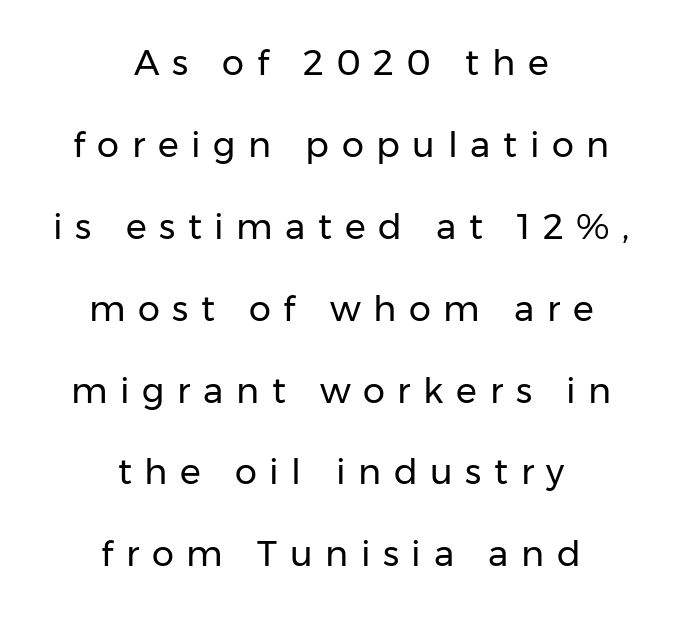
Nope, not italic — everything's standing straight. Here the glyphs are tracked loosely, breaking word shapes into spaced letters. On a weight scale, this lands at 450 or below. Quick note: interline space is abundant.
